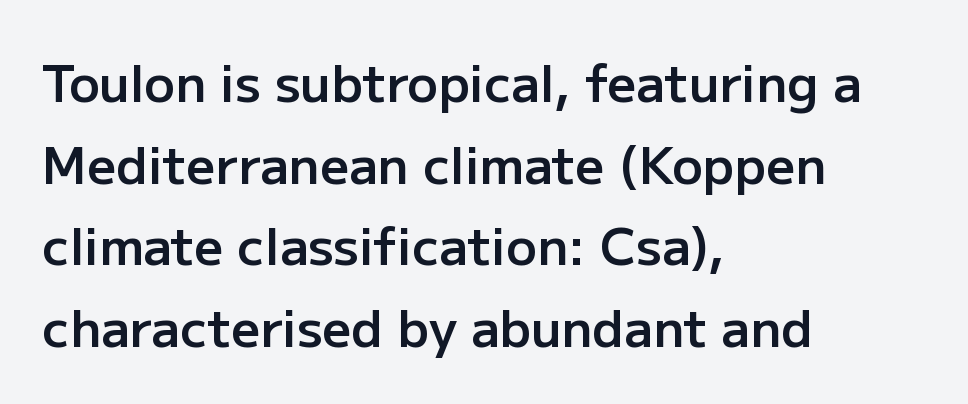
The image shows 51 px semibold sans-serif type, upright; set left-aligned, normal line spacing (1.6x), normal letter spacing, not underlined; low stroke contrast and a medium x-height.
